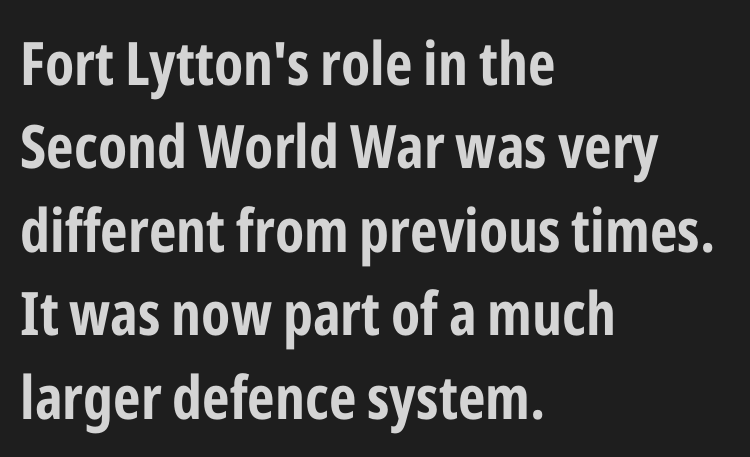
{"serif": "no", "italic": "no", "bold": "yes", "weight": "bold", "width": "condensed", "stroke_contrast": "low", "x_height": "medium", "monospaced": "no", "underline": "no", "align": "left", "line_spacing": "normal", "line_spacing_ratio": 1.39, "letter_spacing": "normal", "letter_spacing_em": 0.0, "glyph_px": 60}
